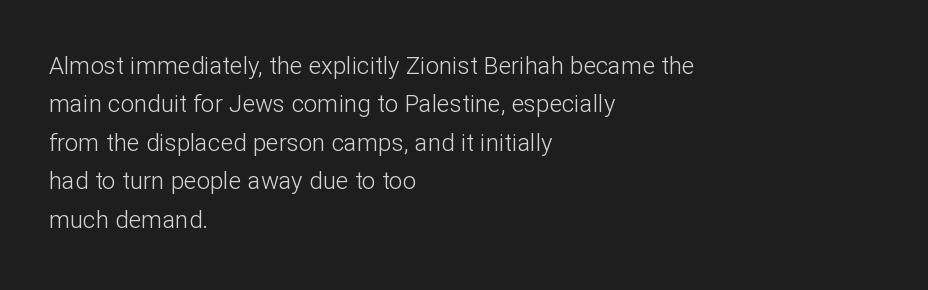
{"italic": "no", "bold": "no", "underline": "no", "align": "left", "line_spacing": "normal", "line_spacing_ratio": 1.6, "letter_spacing": "normal", "letter_spacing_em": 0.0, "glyph_px": 24}
